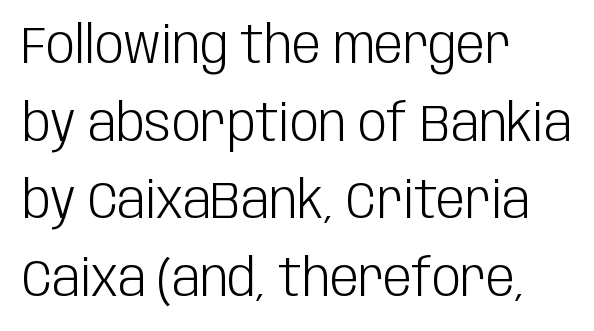
Q: Is the text bold? A: No.
Q: Is the text italic (slanted)? A: No, it is upright.
Q: Is the typeface a serif or a sans-serif typeface? A: Sans-serif.
Q: Is the text underlined? A: No.
Q: How is the paragraph aligned? A: Left-aligned.
Q: Is the spacing between letters normal or unusually wide? A: Normal.
Q: Is the spacing between lines tight, normal or loose? A: Normal.
Q: Width (condensed, normal, or wide)? A: Condensed.
Q: Stroke contrast? A: Low.
Q: x-height? A: Large.
Q: Monospaced? A: No.
